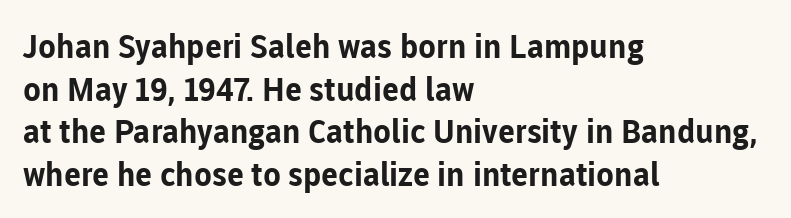
Characters remain perfectly vertical along every line. Observe the ordinary spacing: letters are neighbours, not strangers. Bold? Absolutely — the strokes are thick and heavy. In terms of letterform style, serifs are entirely absent. These lines are set flush left with a ragged right edge.
